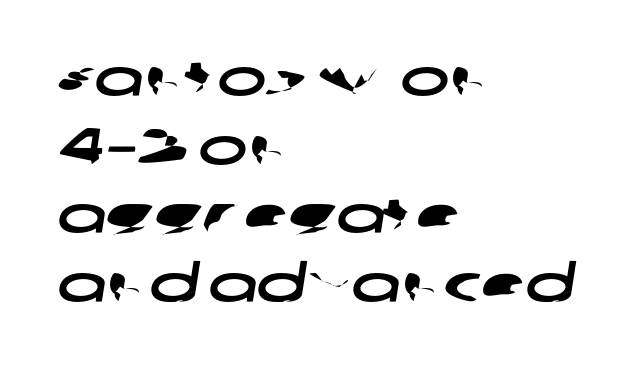
Q: Is the typeface a serif or a sans-serif typeface? A: Sans-serif.
Q: Is the text underlined? A: No.
Q: How is the paragraph aligned? A: Left-aligned.
Q: Is the spacing between letters normal or unusually wide? A: Normal.
Q: Is the spacing between lines tight, normal or loose? A: Normal.
Q: Width (condensed, normal, or wide)? A: Wide.
Q: Stroke contrast? A: Low.
Q: x-height? A: Large.
Q: Monospaced? A: No.
